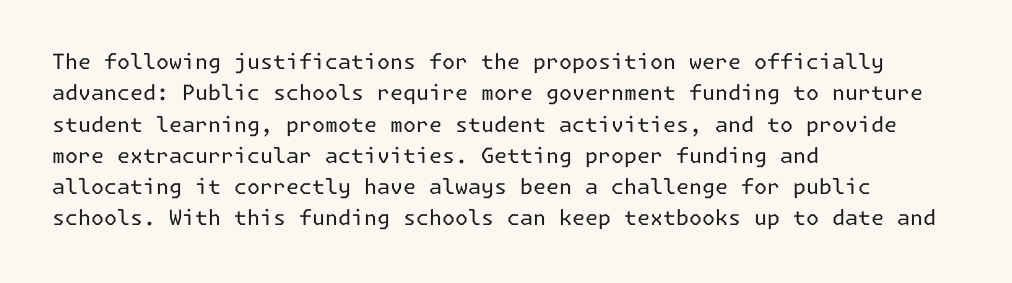
The image shows 21 px text type, upright; set left-aligned, normal line spacing (1.49x), normal letter spacing, not underlined.
